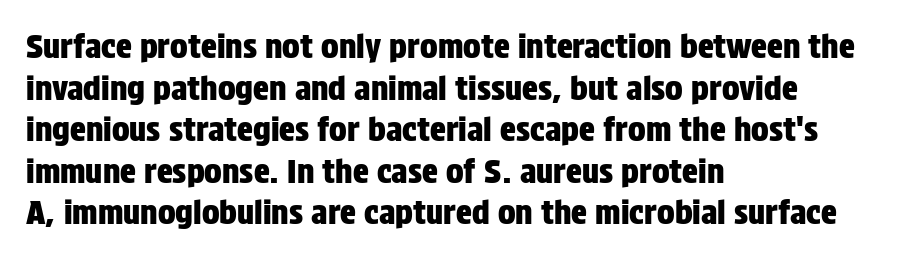
The image shows 33 px condensed sans-serif type, upright; set left-aligned, normal line spacing (1.26x), normal letter spacing, not underlined; low stroke contrast and a large x-height.
